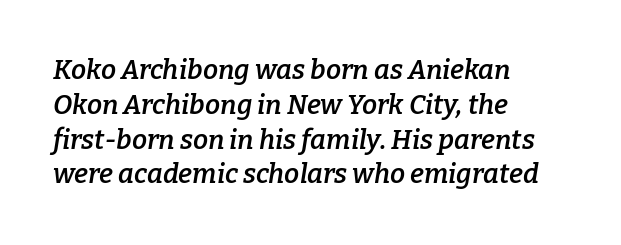
Q: Is the text bold? A: Semi-bold.
Q: Is the text italic (slanted)? A: Yes, it leans right by about 9 degrees.
Q: Is the text underlined? A: No.
Q: How is the paragraph aligned? A: Left-aligned.
Q: Is the spacing between letters normal or unusually wide? A: Normal.
Q: Is the spacing between lines tight, normal or loose? A: Normal.
